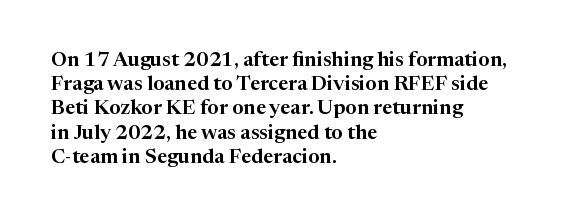
{"italic": "no", "underline": "no", "align": "left", "line_spacing_ratio": 1.21, "letter_spacing": "normal", "letter_spacing_em": 0.0, "glyph_px": 20}
